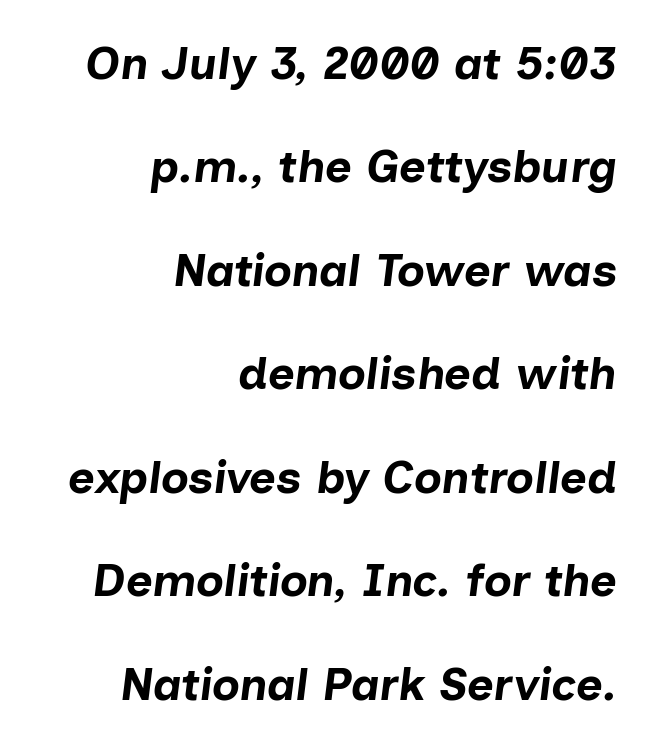
{"italic": "yes", "lean": "right", "slant_degrees": 7, "bold": "yes", "weight": "bold", "width": "normal", "stroke_contrast": "low", "x_height": "medium", "monospaced": "no", "underline": "no", "align": "right", "line_spacing": "loose", "line_spacing_ratio": 2.25, "letter_spacing": "normal", "letter_spacing_em": 0.0, "glyph_px": 46}
